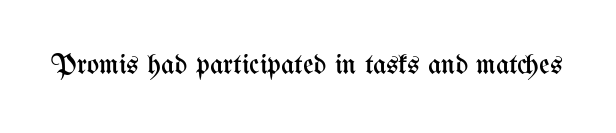
The image shows 29 px regular-weight, condensed type, upright; set normal letter spacing, not underlined; medium stroke contrast and a medium x-height.
